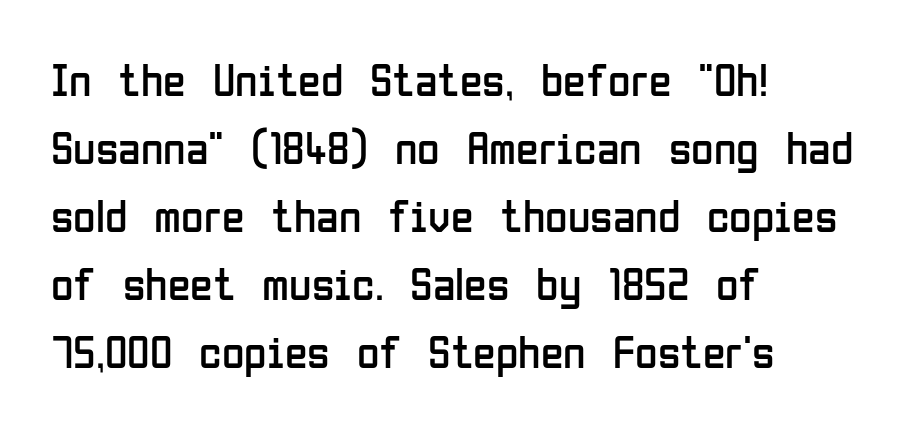
Q: Is the text bold? A: No.
Q: Is the text italic (slanted)? A: No, it is upright.
Q: Is the typeface a serif or a sans-serif typeface? A: Sans-serif.
Q: Is the text underlined? A: No.
Q: How is the paragraph aligned? A: Left-aligned.
Q: Is the spacing between letters normal or unusually wide? A: Normal.
Q: Is the spacing between lines tight, normal or loose? A: Normal.
Q: Width (condensed, normal, or wide)? A: Condensed.
Q: Stroke contrast? A: Low.
Q: x-height? A: Medium.
Q: Monospaced? A: No.
